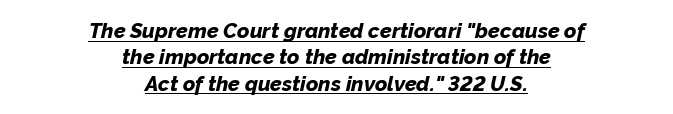
The tracking reads as untouched default to a designer's eye. Every row of glyphs is offset so its center matches the block's center. The specimen reads as italic at a glance. Check the space under the baseline: a stroke is drawn there. Leading: standard. Does the weight exceed regular? Yes, all the way to bold.
